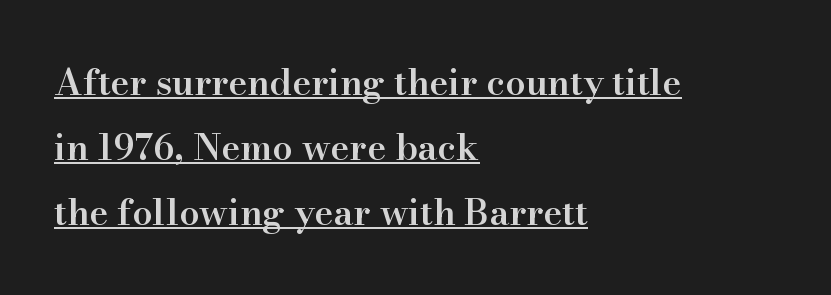
Here the glyphs are tracked normally, forming tight word shapes. This sample has the flowing, uneven cadence of proportional lettering. In terms of weight, the rendering is demibold, just under bold. Note: serifs present on the glyphs.
